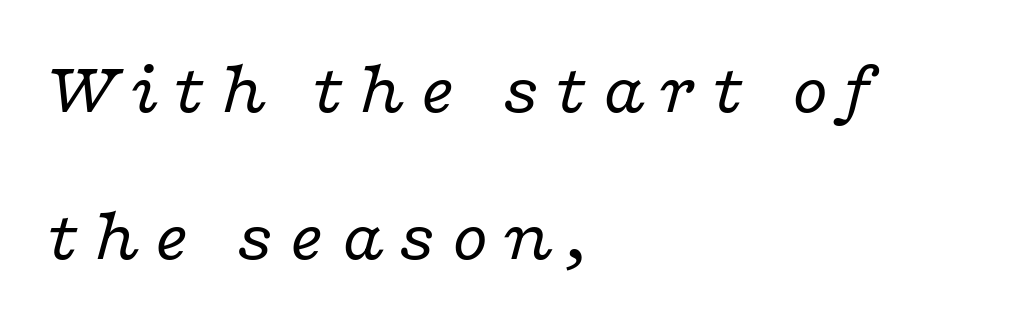
{"serif": "yes", "italic": "yes", "lean": "right", "slant_degrees": 16, "bold": "no", "weight": "regular", "width": "wide", "stroke_contrast": "low", "x_height": "medium", "monospaced": "no", "underline": "no", "align": "left", "line_spacing": "loose", "line_spacing_ratio": 1.98, "glyph_px": 74}
